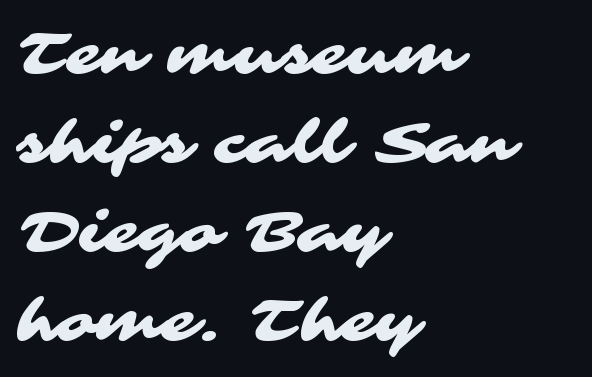
The image shows 57 px wide sans-serif type; set left-aligned, normal line spacing (1.56x), normal letter spacing, not underlined; medium stroke contrast and a medium x-height.
